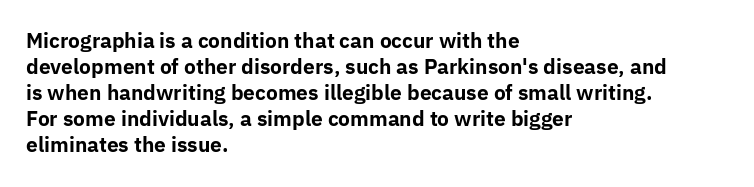
Q: Is the text bold? A: Yes.
Q: Is the text italic (slanted)? A: No, it is upright.
Q: Is the text underlined? A: No.
Q: How is the paragraph aligned? A: Left-aligned.
Q: Is the spacing between letters normal or unusually wide? A: Normal.
Q: Is the spacing between lines tight, normal or loose? A: Normal.
